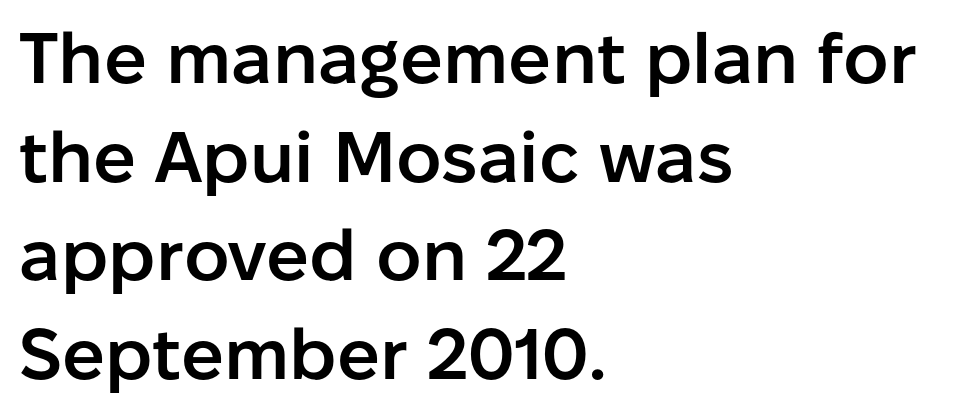
{"serif": "no", "italic": "no", "bold": "semi", "weight": "semibold", "width": "normal", "stroke_contrast": "low", "x_height": "medium", "monospaced": "no", "underline": "no", "align": "left", "line_spacing": "normal", "line_spacing_ratio": 1.39, "letter_spacing": "normal", "letter_spacing_em": 0.0, "glyph_px": 71}
